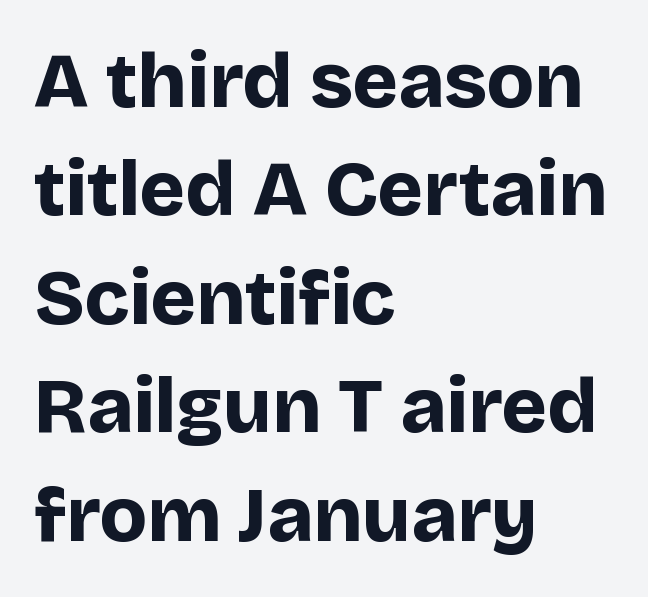
Character widths vary here, with narrow letters taking less room than wide ones. The paragraph shown leans on its left margin. The sample has been set heavy, in full bold. Decoration check: the copy has no underline.
